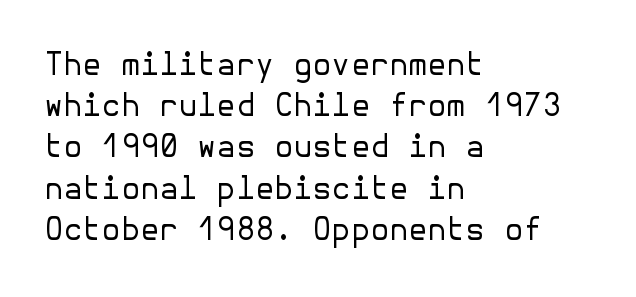
{"serif": "no", "italic": "no", "bold": "no", "weight": "regular", "width": "normal", "stroke_contrast": "low", "x_height": "medium", "underline": "no", "align": "left", "line_spacing": "normal", "line_spacing_ratio": 1.33, "letter_spacing": "normal", "letter_spacing_em": 0.0, "glyph_px": 31}
